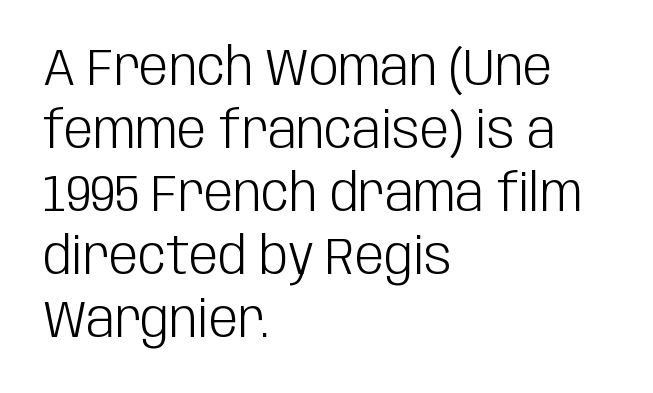
{"serif": "no", "italic": "no", "bold": "no", "weight": "light", "width": "condensed", "stroke_contrast": "low", "x_height": "large", "monospaced": "no", "underline": "no", "align": "left", "line_spacing_ratio": 1.21, "letter_spacing": "normal", "letter_spacing_em": 0.0, "glyph_px": 52}
